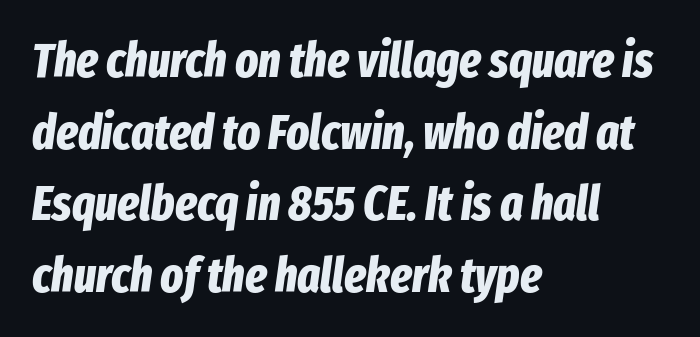
The image shows 48 px bold, condensed type, italic (leaning right); set left-aligned, normal line spacing (1.49x), normal letter spacing, not underlined; low stroke contrast and a medium x-height.
